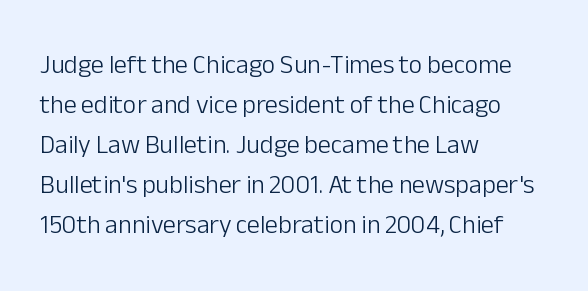
Q: Is the text bold? A: No.
Q: Is the text italic (slanted)? A: No, it is upright.
Q: Is the text underlined? A: No.
Q: How is the paragraph aligned? A: Left-aligned.
Q: Is the spacing between letters normal or unusually wide? A: Normal.
Q: Is the spacing between lines tight, normal or loose? A: Normal.
